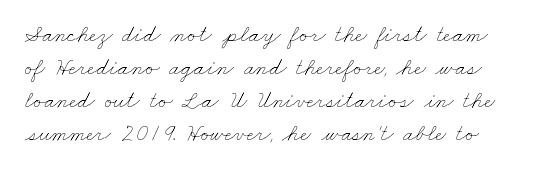
Q: Is the text bold? A: No.
Q: Is the text underlined? A: No.
Q: Is the spacing between letters normal or unusually wide? A: Normal.
Q: Is the spacing between lines tight, normal or loose? A: Normal.
